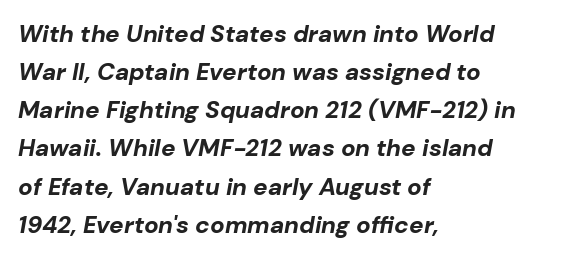
{"italic": "yes", "lean": "right", "slant_degrees": 10, "bold": "yes", "underline": "no", "align": "left", "line_spacing": "normal", "line_spacing_ratio": 1.59, "letter_spacing": "normal", "letter_spacing_em": 0.0, "glyph_px": 24}
